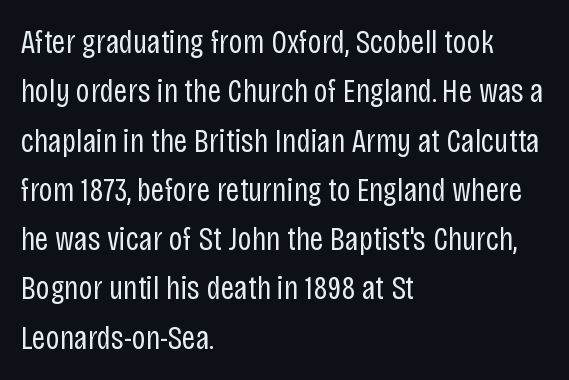
{"serif": "no", "italic": "no", "bold": "no", "weight": "regular", "width": "condensed", "stroke_contrast": "low", "x_height": "large", "monospaced": "no", "underline": "no", "align": "left", "line_spacing": "normal", "line_spacing_ratio": 1.45, "letter_spacing": "normal", "letter_spacing_em": 0.0, "glyph_px": 34}
